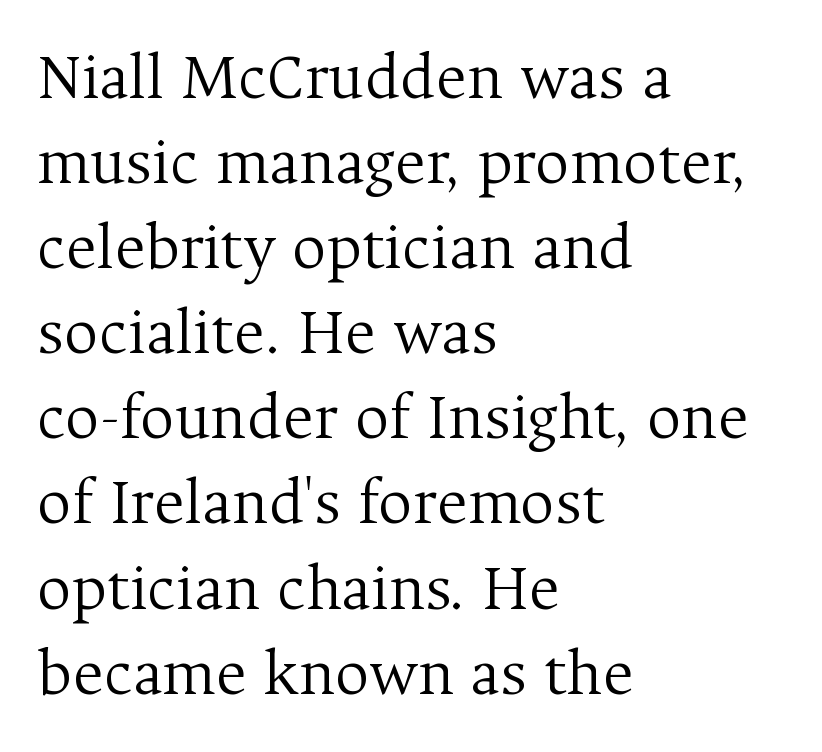
{"serif": "yes", "italic": "no", "bold": "no", "weight": "light", "width": "normal", "stroke_contrast": "medium", "x_height": "medium", "monospaced": "no", "underline": "no", "align": "left", "line_spacing": "normal", "line_spacing_ratio": 1.27, "letter_spacing": "normal", "letter_spacing_em": 0.0, "glyph_px": 67}
